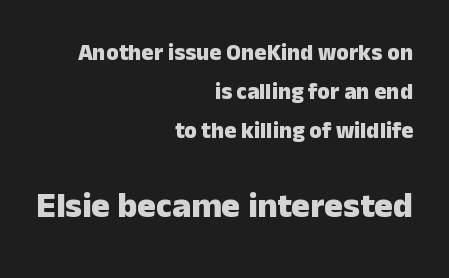
The letters carry no serifs — their stems end cleanly without finishing strokes. The following chunk of copy outweighs the initial chunk in type size. The ragged edge is on the left, which tells us the setting is flush right. Quick note: underline off.
